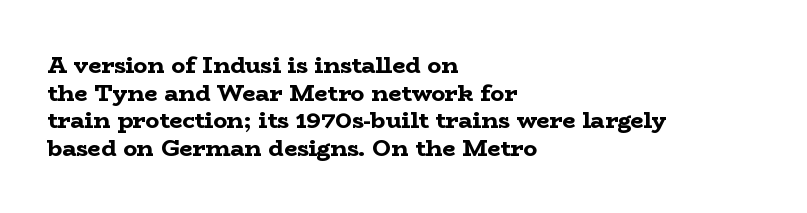
The image shows 23 px bold type, upright; set left-aligned, line spacing 1.2x, normal letter spacing, not underlined.
